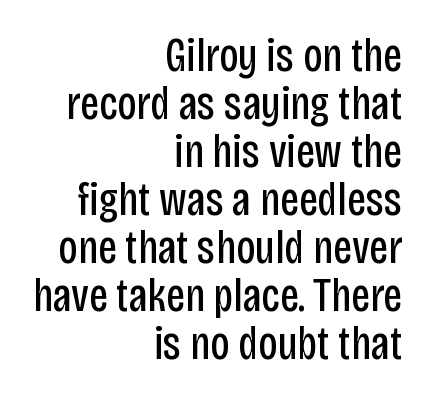
The typeface has the unassuming heft of standard copy or less. This block would grow much taller if given ordinary leading; it's compressed now. Spacing between characters is what you'd get straight out of the box. Just letters on the line, the space beneath them empty. Reading down the block, your eye finds every line finishing at a fixed right position. This is sans-serif lettering, the kind often seen on screens and signage.
